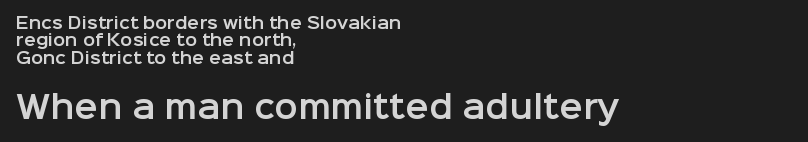
Spacing between characters is what you'd get straight out of the box. Ascenders rise straight up at ninety degrees. The lines are packed closely together with very little leading. The emphasis by scale lands on block number two, below.
